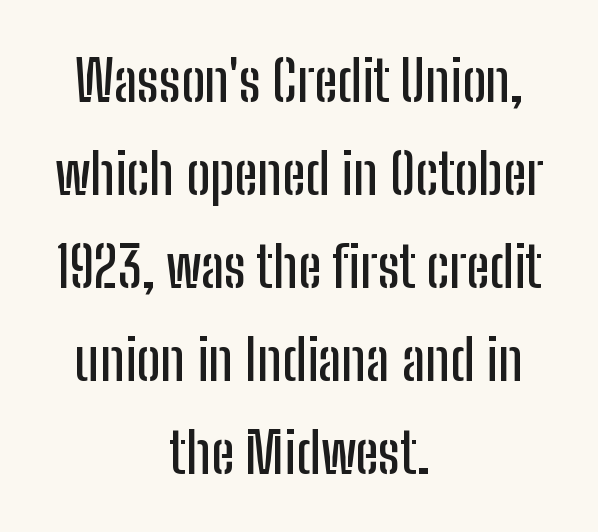
The image shows 56 px condensed sans-serif type, upright; set centered, normal line spacing (1.66x), normal letter spacing, not underlined; low stroke contrast and a medium x-height.
